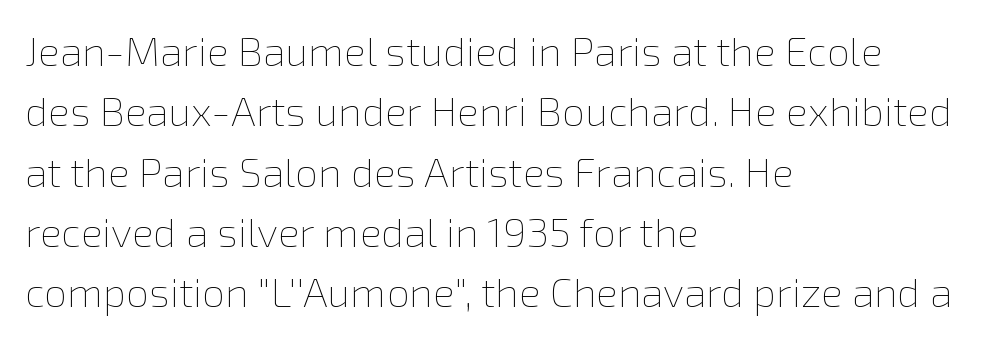
The image shows 41 px thin type, upright; set left-aligned, normal line spacing (1.47x), normal letter spacing, not underlined; a medium x-height.
